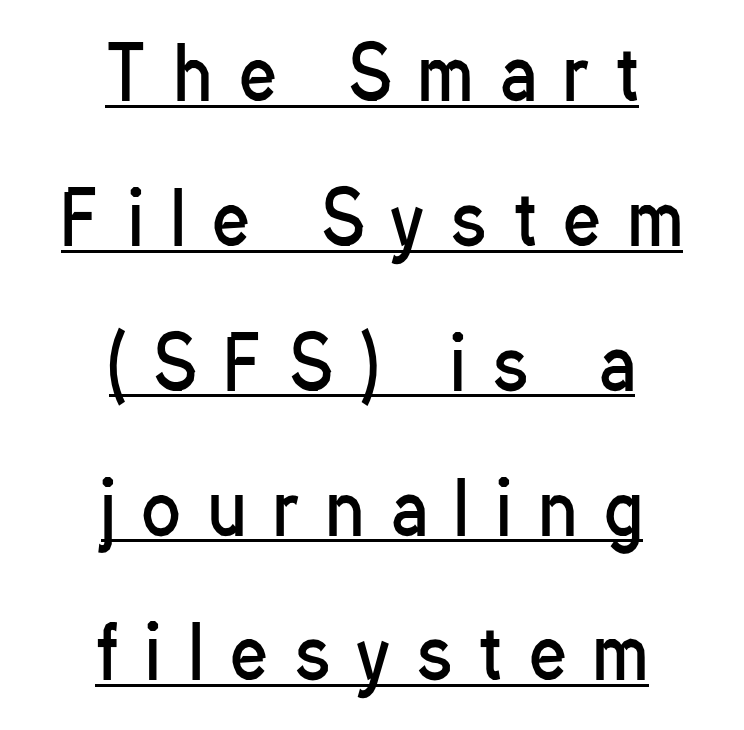
The image shows 71 px regular-weight, condensed sans-serif type, upright; set centered, loose line spacing (2.04x), unusually wide letter spacing (+0.39 em), underlined; low stroke contrast and a medium x-height.
